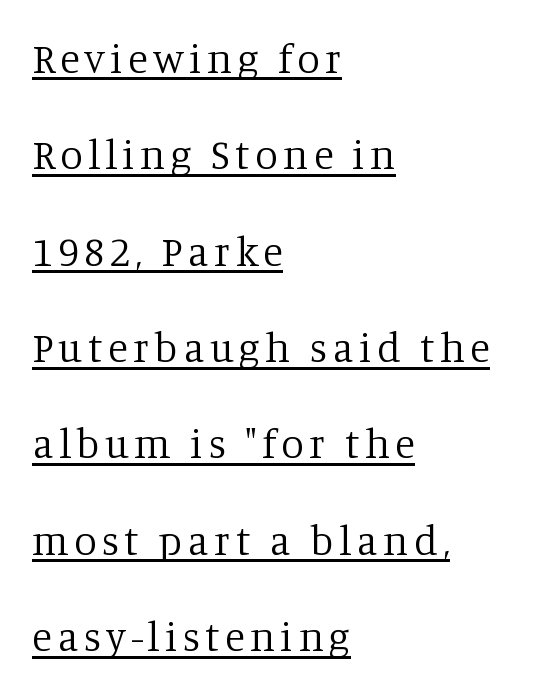
Weight class: somewhere from thin through regular. One-word summary of the alignment: left. What's the leading like? Stretched, with rows far apart. Has an underline been added? It has.
